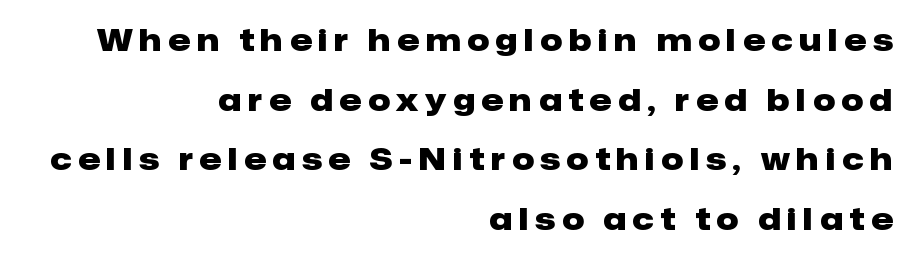
Layout note: lines flush right. A typesetter would call this proportional, since set widths differ per character. Loosely led — the rows are spread out. No feet cap the strokes, marking this as sans-serif type. The tracking reads as deliberately expanded to a designer's eye. Emphasis by weight is at full strength: bold.
